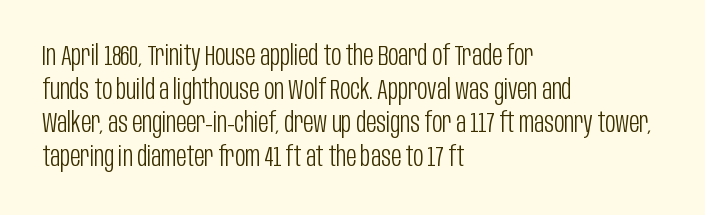
Q: Is the text bold? A: No.
Q: Is the text italic (slanted)? A: No, it is upright.
Q: Is the typeface a serif or a sans-serif typeface? A: Sans-serif.
Q: Is the text underlined? A: No.
Q: How is the paragraph aligned? A: Left-aligned.
Q: Is the spacing between letters normal or unusually wide? A: Normal.
Q: Width (condensed, normal, or wide)? A: Condensed.
Q: Stroke contrast? A: Low.
Q: x-height? A: Large.
Q: Monospaced? A: No.
